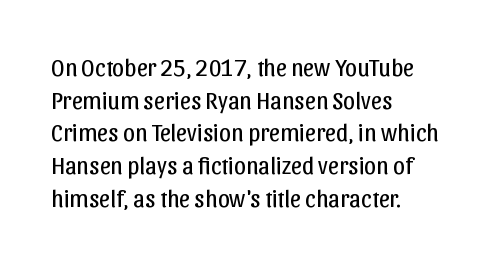
Plain, unruled lines of type. Ordinary non-slanted type is in use. Does extra space separate the letters? No, they use regular spacing. This is not heavy type; no bold has been used. These lines sit exactly where default settings would place them. Reading down the block, your eye returns to a fixed left position each line.
